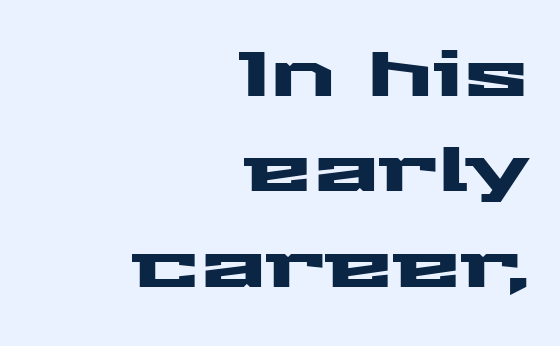
{"serif": "no", "italic": "no", "width": "wide", "stroke_contrast": "medium", "x_height": "medium", "monospaced": "no", "underline": "no", "align": "right", "line_spacing": "normal", "line_spacing_ratio": 1.54, "letter_spacing": "normal", "letter_spacing_em": 0.0, "glyph_px": 62}
